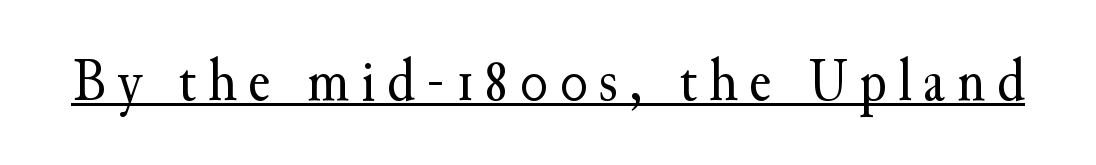
The image shows 60 px regular-weight serif type, upright; set underlined; medium stroke contrast and a small x-height.
